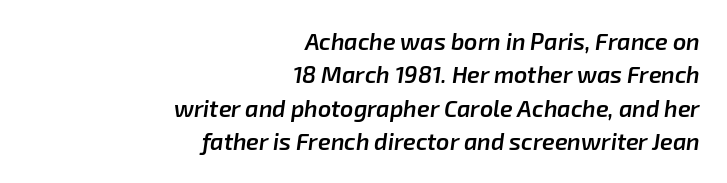
Rule under the text: the space is simply empty. There's an unmistakable incline to the writing here. Weight check: semibold — heavier than regular, not quite bold. You could call the tracking neutral — neither tight nor loose. The rows are spaced the way most documents space them.
